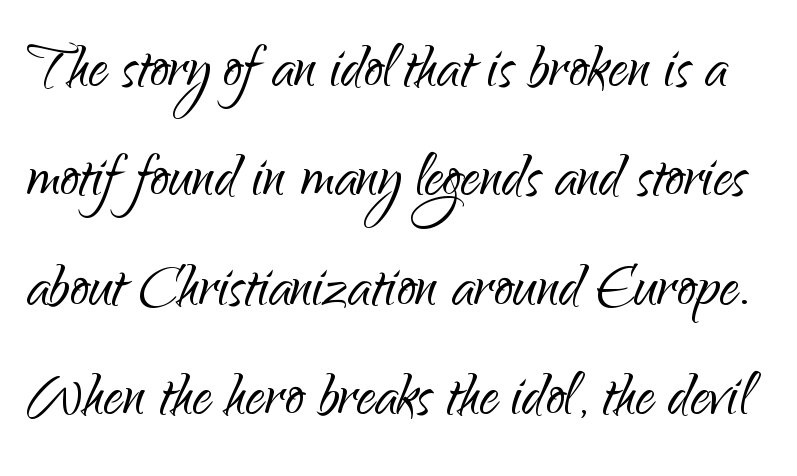
Q: Is the text bold? A: No.
Q: Is the text italic (slanted)? A: Yes.
Q: Is the typeface a serif or a sans-serif typeface? A: Sans-serif.
Q: Is the text underlined? A: No.
Q: Is the spacing between letters normal or unusually wide? A: Normal.
Q: Is the spacing between lines tight, normal or loose? A: Normal.
Q: Width (condensed, normal, or wide)? A: Normal.
Q: Stroke contrast? A: Low.
Q: x-height? A: Small.
Q: Monospaced? A: No.
